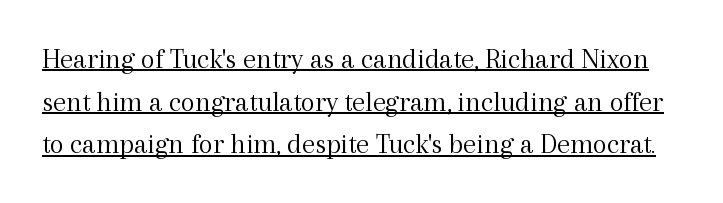
{"serif": "yes", "italic": "no", "bold": "no", "weight": "light", "width": "normal", "x_height": "medium", "monospaced": "no", "underline": "yes", "line_spacing": "normal", "line_spacing_ratio": 1.47, "letter_spacing": "normal", "letter_spacing_em": 0.0, "glyph_px": 29}
